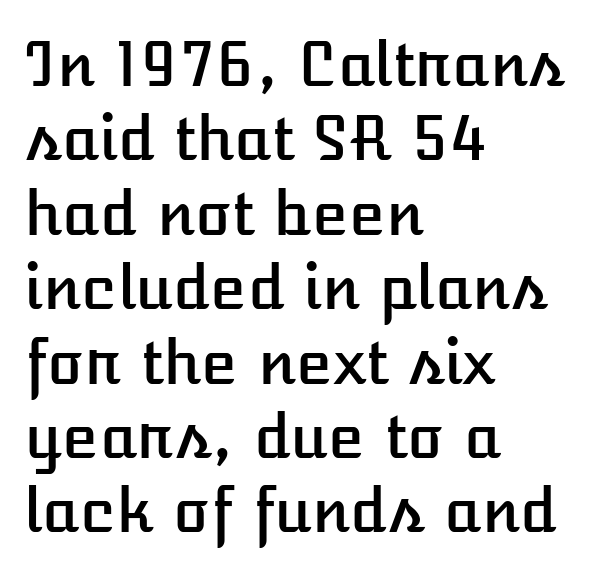
The image shows 60 px text type, upright; set left-aligned, line spacing 1.24x, normal letter spacing, not underlined; low stroke contrast and a medium x-height.
